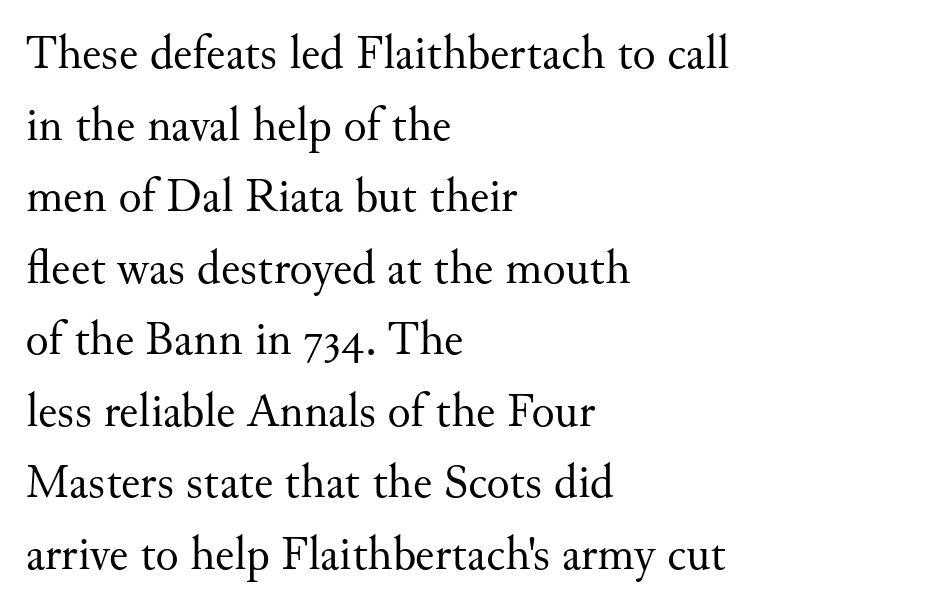
{"serif": "yes", "italic": "no", "bold": "no", "weight": "regular", "width": "normal", "stroke_contrast": "medium", "x_height": "small", "monospaced": "no", "underline": "no", "align": "left", "line_spacing": "normal", "line_spacing_ratio": 1.49, "letter_spacing": "normal", "letter_spacing_em": 0.0, "glyph_px": 48}
